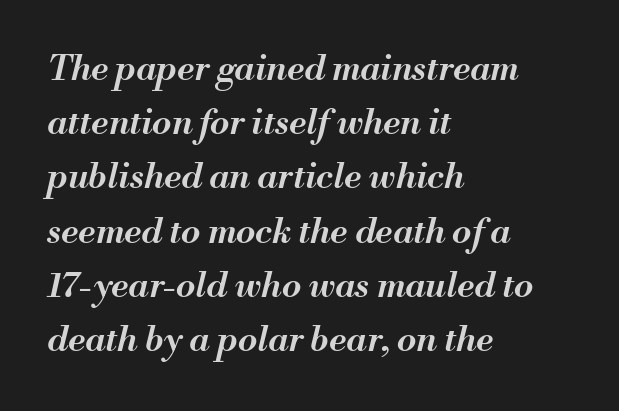
The image shows 35 px semibold type, italic (leaning right); set left-aligned, normal line spacing (1.55x), normal letter spacing, not underlined; medium stroke contrast and a small x-height.
